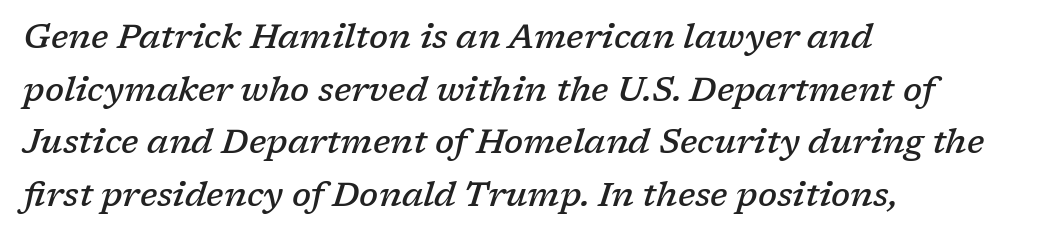
{"serif": "yes", "italic": "yes", "lean": "right", "slant_degrees": 17, "bold": "semi", "weight": "semibold", "width": "normal", "stroke_contrast": "low", "x_height": "medium", "monospaced": "no", "underline": "no", "align": "left", "line_spacing": "normal", "line_spacing_ratio": 1.55, "letter_spacing": "normal", "letter_spacing_em": 0.0, "glyph_px": 34}
